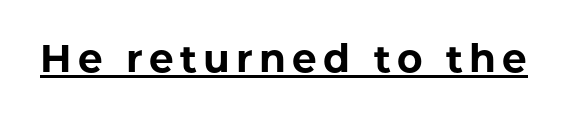
The image shows 39 px bold sans-serif type, upright; set underlined; low stroke contrast and a medium x-height.
